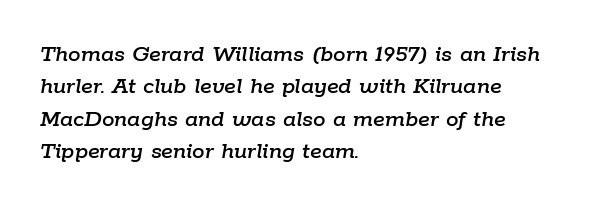
{"italic": "yes", "lean": "right", "slant_degrees": 9, "underline": "no", "align": "left", "line_spacing": "normal", "line_spacing_ratio": 1.3, "letter_spacing": "normal", "letter_spacing_em": 0.0, "glyph_px": 25}
